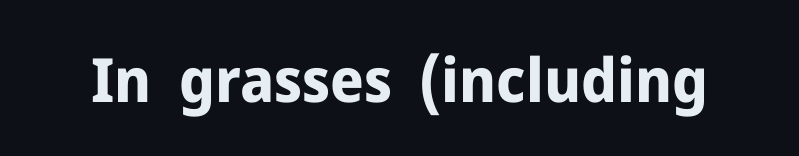
{"serif": "no", "italic": "no", "bold": "yes", "weight": "bold", "width": "normal", "stroke_contrast": "low", "x_height": "medium", "monospaced": "no", "underline": "no", "letter_spacing": "normal", "letter_spacing_em": 0.0, "glyph_px": 61}
